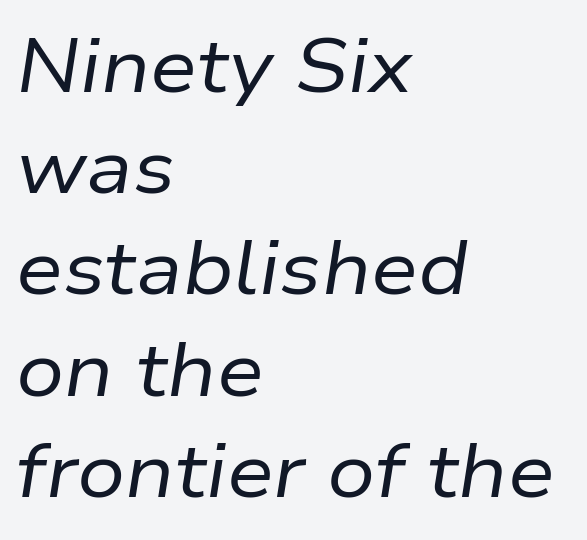
The area under the type is left untouched. The strokes carry an ordinary text weight at most. In terms of letterspacing, this is plain default setting. A normal amount of white space separates one row of letters from the next.
